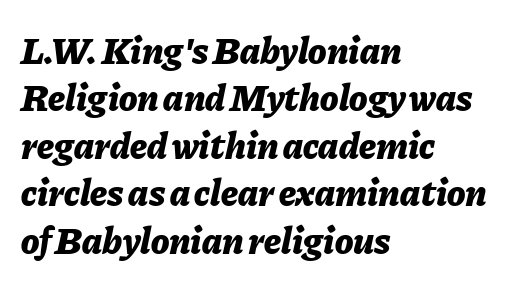
The image shows 38 px bold type, italic (leaning right); set left-aligned, normal line spacing (1.25x), normal letter spacing, not underlined; low stroke contrast and a medium x-height.
